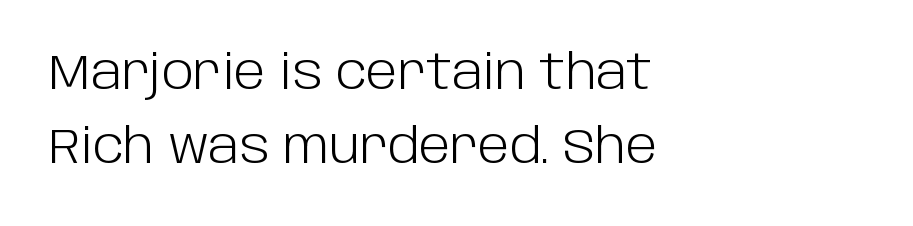
The image shows 48 px light sans-serif type, upright; set left-aligned, normal line spacing (1.55x), normal letter spacing, not underlined; low stroke contrast and a large x-height.
